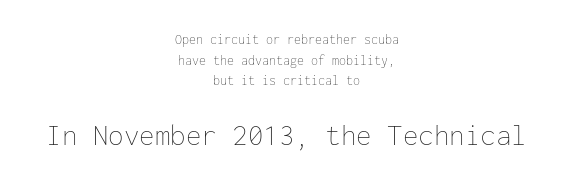
{"italic": "no", "bold": "no", "weight": "thin", "width": "normal", "stroke_contrast": "low", "x_height": "medium", "monospaced": "yes", "underline": "no", "align": "center", "line_spacing": "normal", "line_spacing_ratio": 1.47, "letter_spacing": "normal", "letter_spacing_em": 0.0, "larger_block": "second", "size_ratio": 2.21, "glyph_px": 31}
